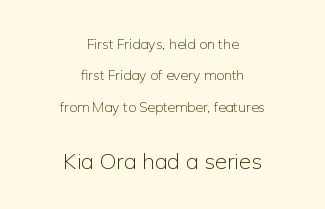
The image shows 22 px text type, upright; set centered, loose line spacing (2.24x), normal letter spacing, not underlined; the second (bottom) block is 1.57x larger.
